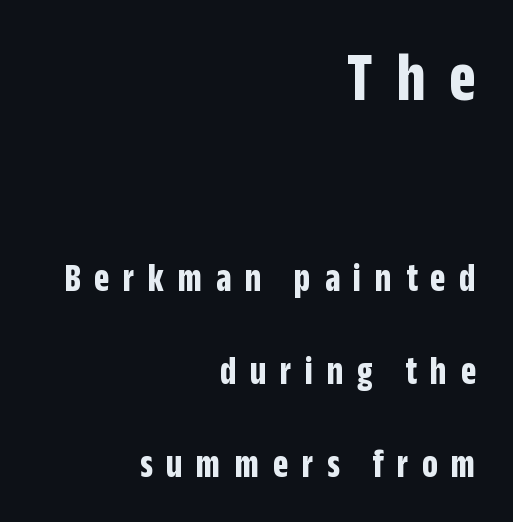
Do the characters align in a grid? No, the font is proportional. Caption: expanded tracking, letters set apart. These lines are composed in type without serifs. Glance below the letters and you will spot only blank space.
